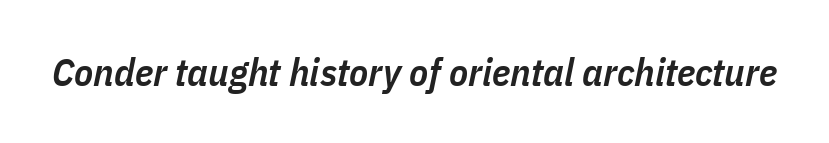
The image shows 39 px semibold, condensed type, italic (leaning right); set normal letter spacing, not underlined; low stroke contrast and a medium x-height.
